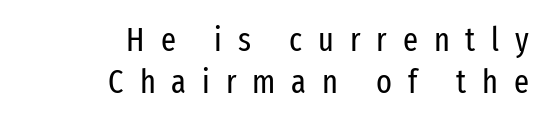
Q: Is the text bold? A: No.
Q: Is the text italic (slanted)? A: No, it is upright.
Q: Is the typeface a serif or a sans-serif typeface? A: Sans-serif.
Q: Is the text underlined? A: No.
Q: How is the paragraph aligned? A: Right-aligned.
Q: Is the spacing between letters normal or unusually wide? A: Unusually wide.
Q: Is the spacing between lines tight, normal or loose? A: Normal.
Q: Width (condensed, normal, or wide)? A: Condensed.
Q: Stroke contrast? A: Low.
Q: x-height? A: Medium.
Q: Monospaced? A: No.
